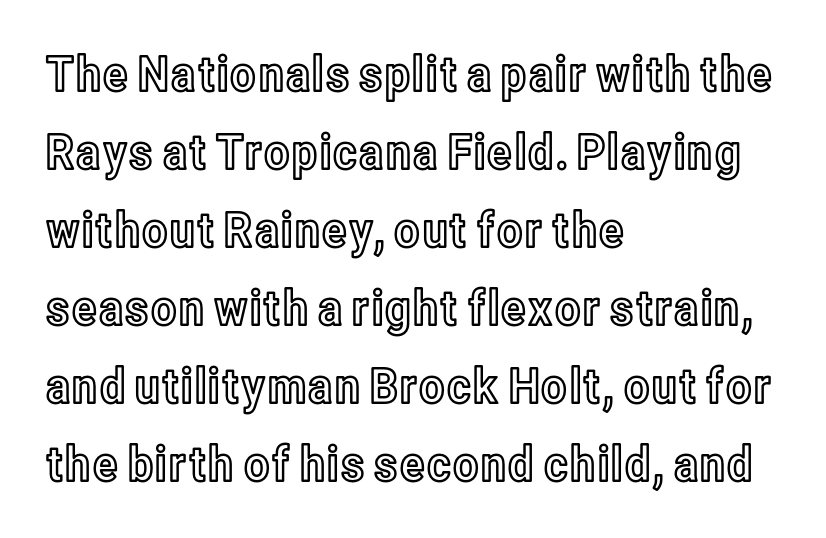
{"italic": "no", "width": "condensed", "x_height": "medium", "monospaced": "no", "underline": "no", "align": "left", "line_spacing": "normal", "line_spacing_ratio": 1.59, "letter_spacing": "normal", "letter_spacing_em": 0.0, "glyph_px": 49}
